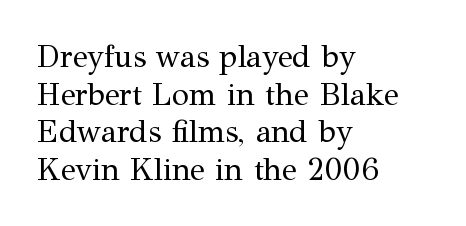
{"serif": "yes", "italic": "no", "bold": "no", "weight": "regular", "width": "normal", "stroke_contrast": "medium", "x_height": "medium", "monospaced": "no", "underline": "no", "align": "left", "line_spacing_ratio": 1.21, "letter_spacing": "normal", "letter_spacing_em": 0.0, "glyph_px": 31}
